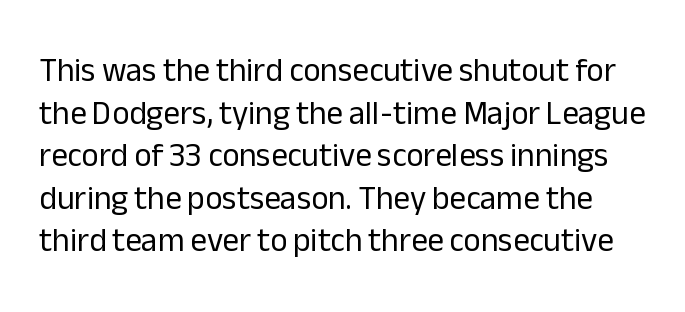
The image shows 33 px regular-weight sans-serif type, upright; set normal line spacing (1.29x), normal letter spacing, not underlined; low stroke contrast and a medium x-height.
